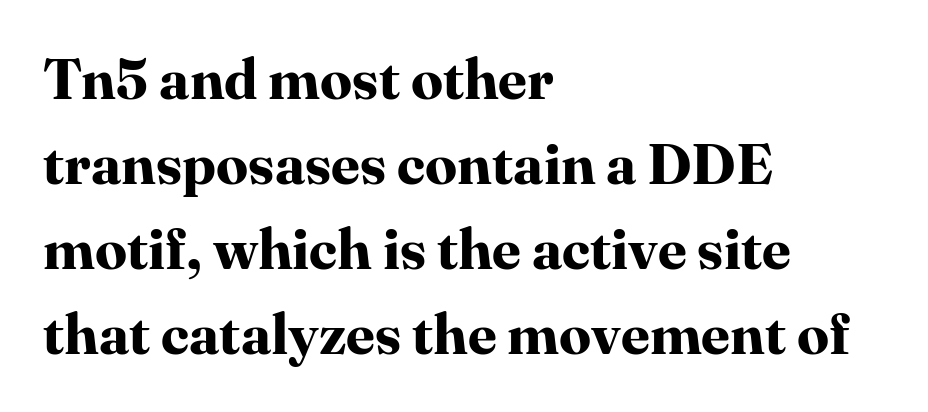
Each new line begins a customary step beneath the previous one. The rendering uses a bold face; every stroke is thick and dark. Descenders hang freely into open space. A typesetter would call this proportional, since set widths differ per character.
